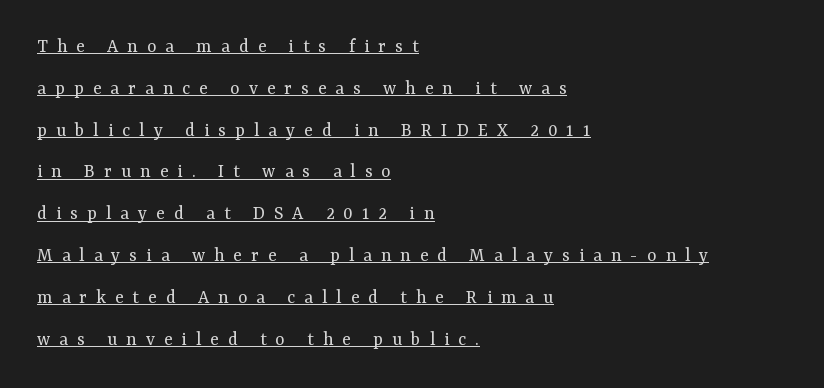
The font's upright variant was chosen for this text. Each line starts at the same left margin while the right side varies. The passage shown is not bold in any degree. A rule runs beneath these lines of type.
